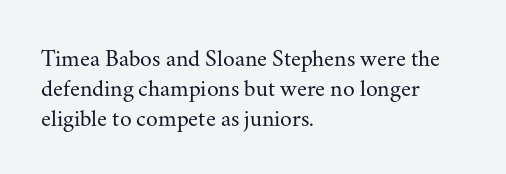
Q: Is the text bold? A: No.
Q: Is the text italic (slanted)? A: No, it is upright.
Q: Is the text underlined? A: No.
Q: How is the paragraph aligned? A: Left-aligned.
Q: Is the spacing between letters normal or unusually wide? A: Normal.
